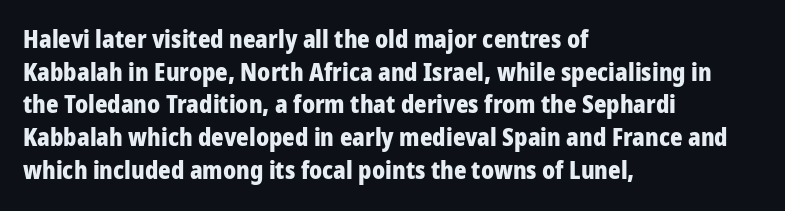
The image shows 24 px bold type, upright; set left-aligned, normal line spacing (1.36x), normal letter spacing, not underlined.
